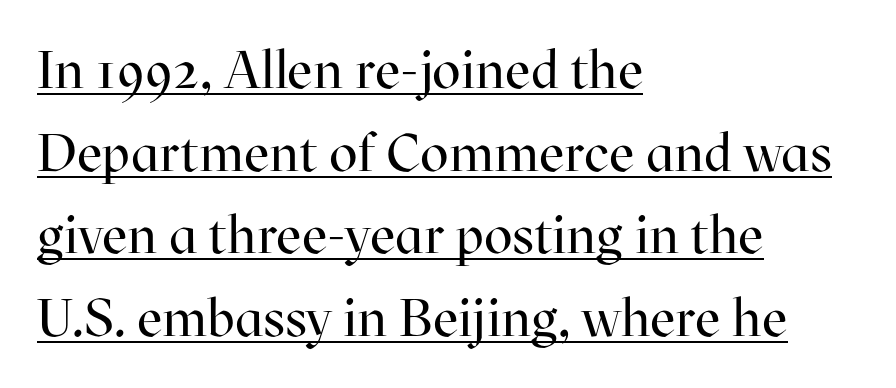
The image shows 53 px regular-weight serif type, upright; set left-aligned, normal line spacing (1.56x), normal letter spacing, underlined; high stroke contrast and a medium x-height.
